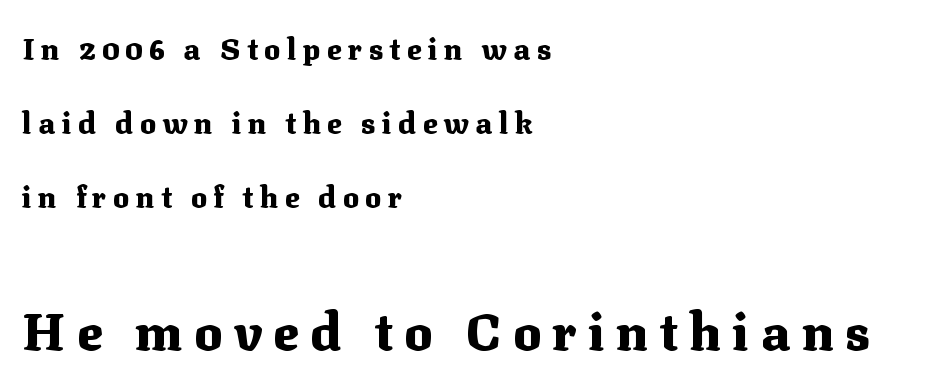
The image shows 52 px heavy serif type, upright; set left-aligned, loose line spacing (2.46x), unusually wide letter spacing (+0.22 em), not underlined; the second (bottom) block is 1.73x larger; medium stroke contrast and a medium x-height.
